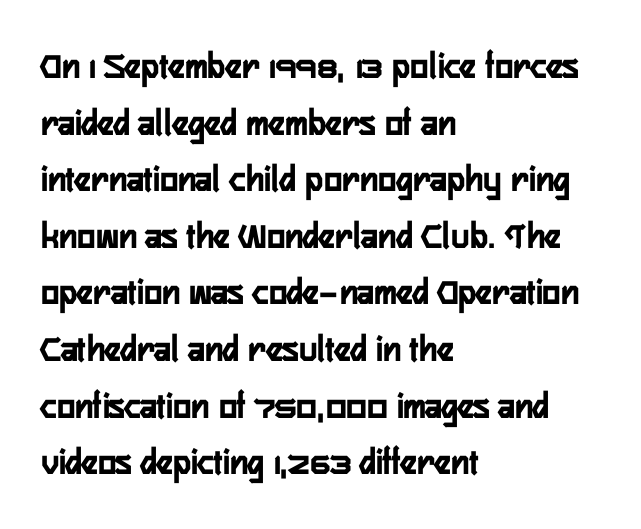
The image shows 38 px semibold, condensed sans-serif type, upright; set left-aligned, normal line spacing (1.49x), normal letter spacing, not underlined; low stroke contrast and a medium x-height.
